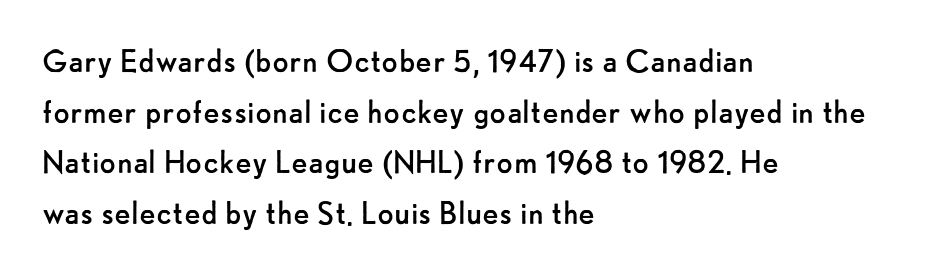
{"serif": "no", "italic": "no", "bold": "no", "weight": "regular", "width": "normal", "stroke_contrast": "low", "x_height": "small", "monospaced": "no", "underline": "no", "align": "left", "line_spacing": "normal", "line_spacing_ratio": 1.33, "letter_spacing": "normal", "letter_spacing_em": 0.0, "glyph_px": 38}
